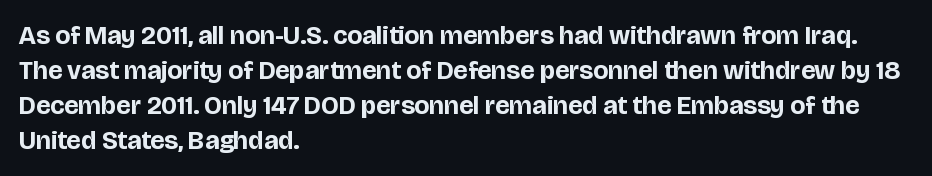
The image shows 26 px bold type, upright; set left-aligned, normal line spacing (1.34x), normal letter spacing, not underlined.
